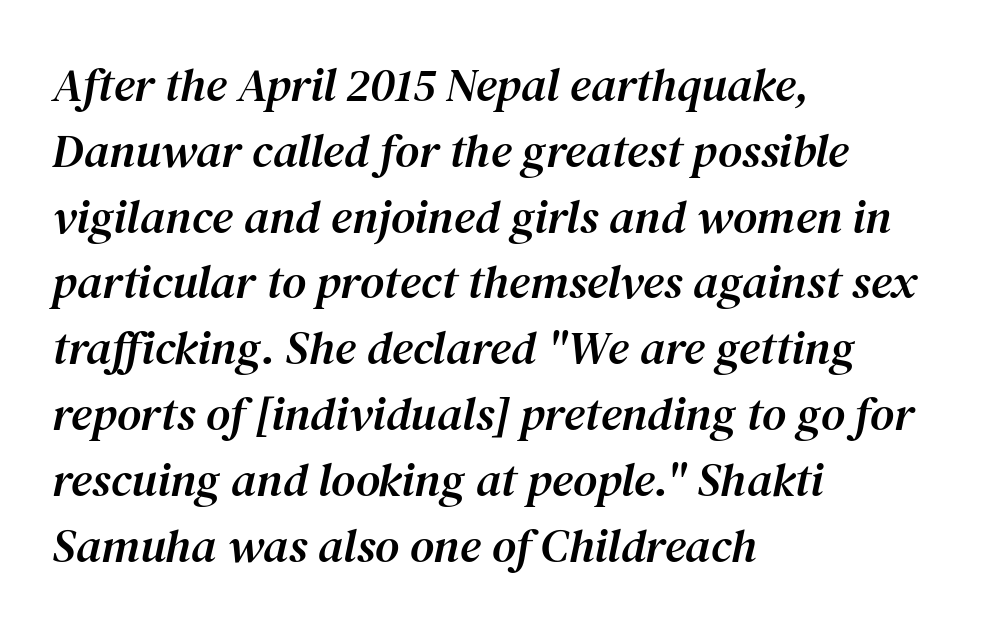
{"serif": "yes", "italic": "yes", "lean": "right", "slant_degrees": 12, "width": "normal", "stroke_contrast": "medium", "x_height": "medium", "monospaced": "no", "underline": "no", "align": "left", "line_spacing": "normal", "line_spacing_ratio": 1.4, "letter_spacing": "normal", "letter_spacing_em": 0.0, "glyph_px": 47}
